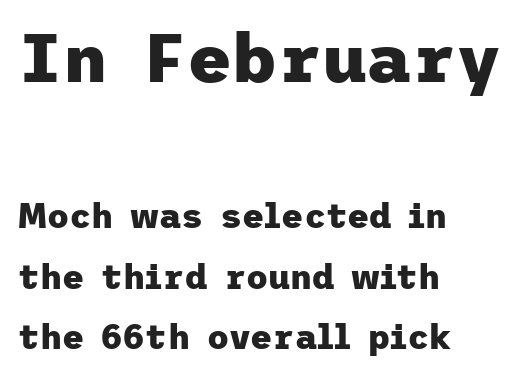
The letters stand straight up with perfectly vertical stems. A clean baseline with only descenders dipping below it. Larger block? The one above; the one below is distinctly smaller. No feet cap the strokes, marking this as sans-serif type. The letterforms sit shoulder to shoulder at normal distance. Strong, thick strokes mark this as bold type.
